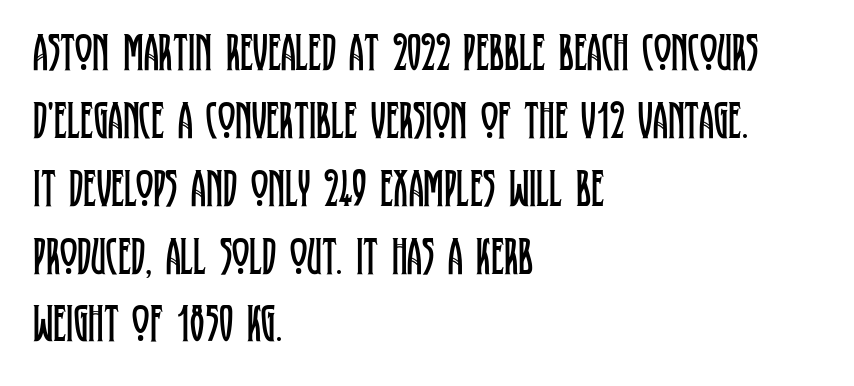
The image shows 53 px regular-weight, condensed serif type, upright; set left-aligned, normal line spacing (1.28x), normal letter spacing, not underlined; low stroke contrast and a large x-height.
